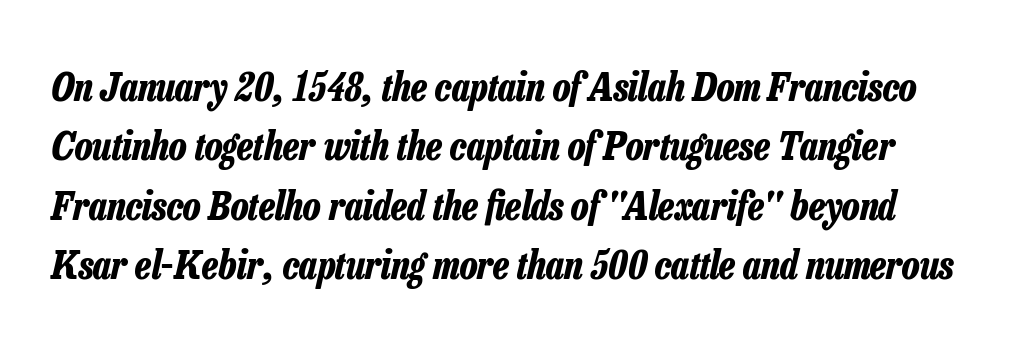
The image shows 39 px bold, condensed type, italic (leaning right); set normal line spacing (1.52x), normal letter spacing, not underlined; low stroke contrast and a medium x-height.
